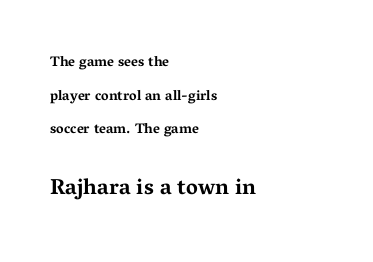
Q: Is the text bold? A: Yes.
Q: Is the text italic (slanted)? A: No, it is upright.
Q: Is the text underlined? A: No.
Q: How is the paragraph aligned? A: Left-aligned.
Q: Is the spacing between letters normal or unusually wide? A: Normal.
Q: Is the spacing between lines tight, normal or loose? A: Loose.
Q: Which block of text is set in a larger size, the first (top) or the second (bottom)? A: The second (bottom) one.
